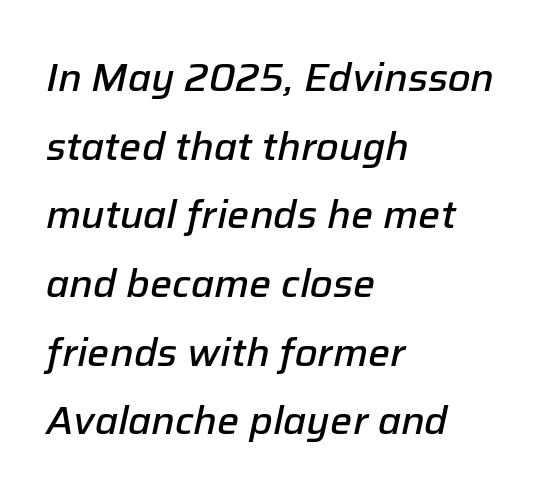
The image shows 39 px semibold type, italic (leaning right); set left-aligned, line spacing 1.76x, normal letter spacing, not underlined; low stroke contrast and a medium x-height.
